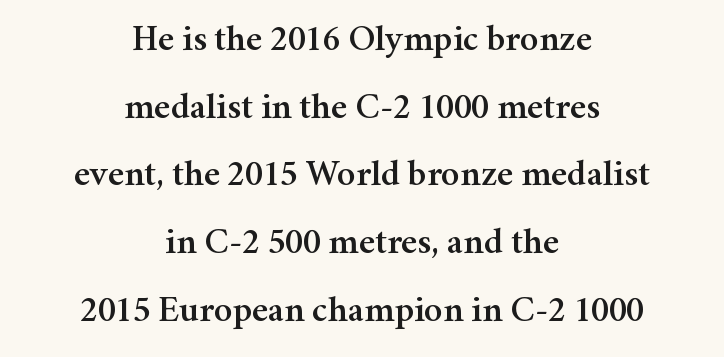
The image shows 37 px serif type, upright; set centered, line spacing 1.83x, normal letter spacing, not underlined; medium stroke contrast and a medium x-height.
